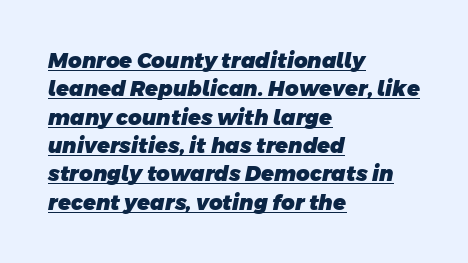
Descenders here cross a horizontal rule under the line. Nobody touched the tracking dial on this one. Students, observe: this is what conventionally led text looks like. Casual observation: everything's shoved over to the left. How heavy is the stroke? Heavy — this is a bold.
